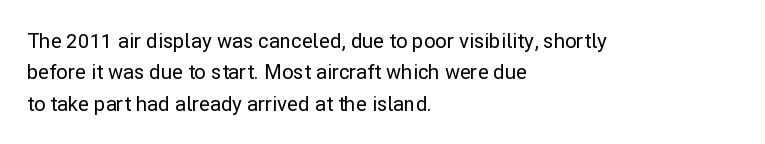
The image shows 20 px text type, upright; set left-aligned, normal line spacing (1.57x), normal letter spacing, not underlined.
